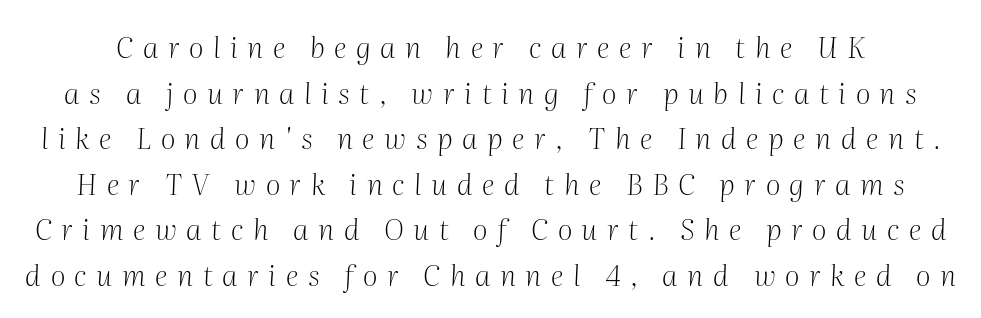
Q: Is the text bold? A: No.
Q: Is the text italic (slanted)? A: Yes, it leans right by about 2 degrees.
Q: Is the typeface a serif or a sans-serif typeface? A: Serif.
Q: Is the text underlined? A: No.
Q: Is the spacing between letters normal or unusually wide? A: Unusually wide.
Q: Is the spacing between lines tight, normal or loose? A: Normal.
Q: Width (condensed, normal, or wide)? A: Normal.
Q: Stroke contrast? A: Medium.
Q: x-height? A: Medium.
Q: Monospaced? A: No.
